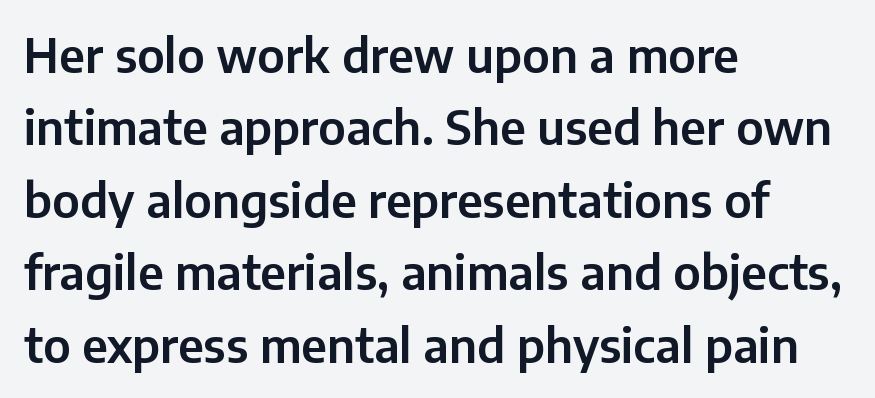
The rendering uses natural spacing where letterforms have individual widths. Anything drawn beneath the words? Only blank space. Does the copy run flush right? No — it runs flush left. These lines sit exactly where default settings would place them.
